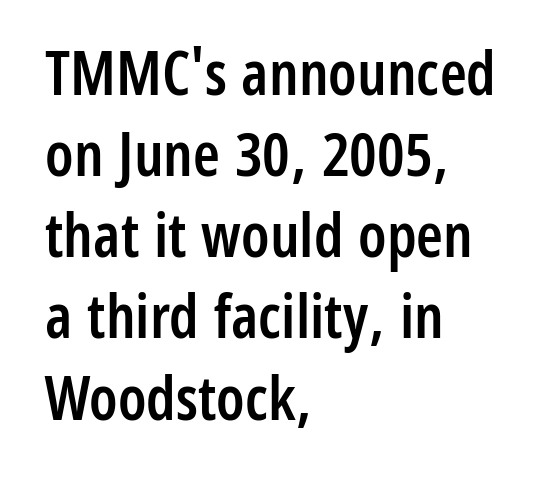
The image shows 61 px semibold, condensed sans-serif type, upright; set left-aligned, normal line spacing (1.33x), normal letter spacing, not underlined; low stroke contrast and a medium x-height.
